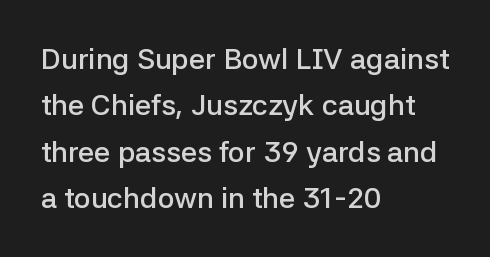
{"serif": "no", "italic": "no", "bold": "semi", "weight": "semibold", "width": "normal", "stroke_contrast": "low", "x_height": "medium", "monospaced": "no", "underline": "no", "align": "left", "line_spacing": "normal", "line_spacing_ratio": 1.6, "letter_spacing": "normal", "letter_spacing_em": 0.0, "glyph_px": 29}
